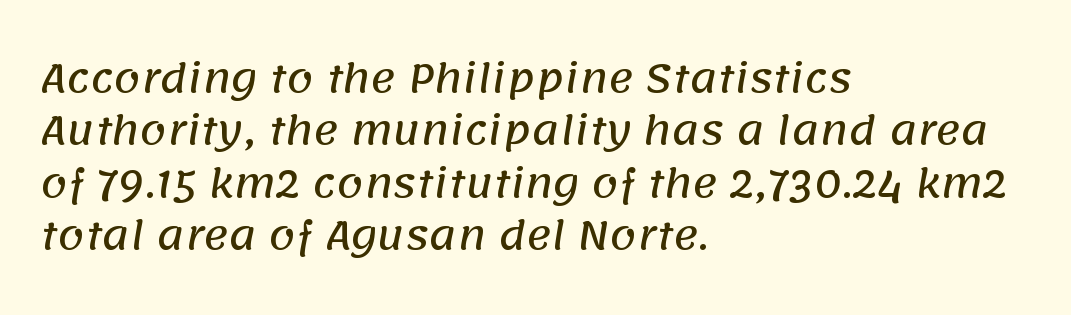
The image shows 38 px sans-serif type; set left-aligned, normal line spacing (1.38x), normal letter spacing, not underlined; low stroke contrast and a large x-height.
